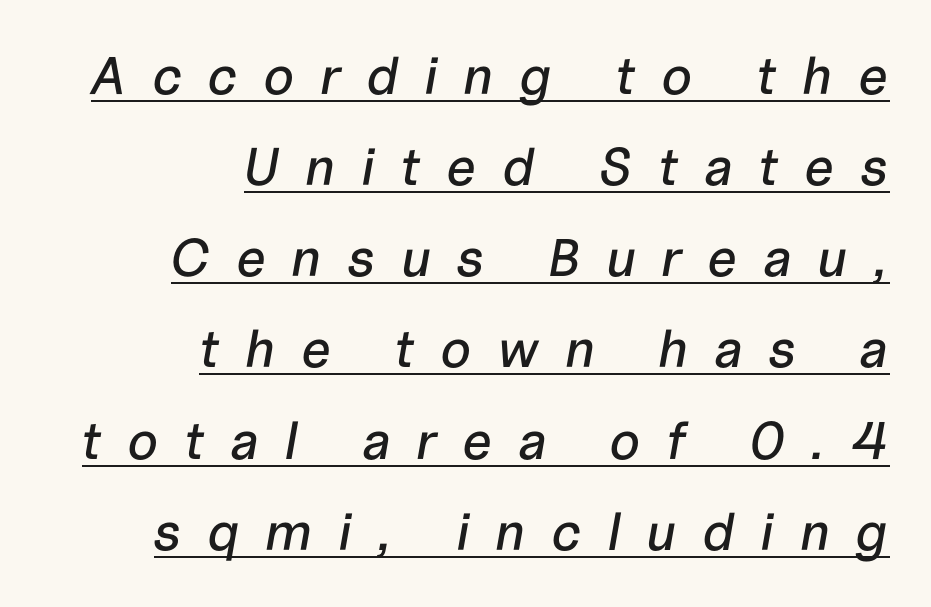
In terms of posture, this sample is oblique. Line endings align vertically; line beginnings do not. Notice how a bar underscores the lettering throughout. The gaps between neighbouring characters are conspicuously large. Do the characters align in a grid? No, the font is proportional.
